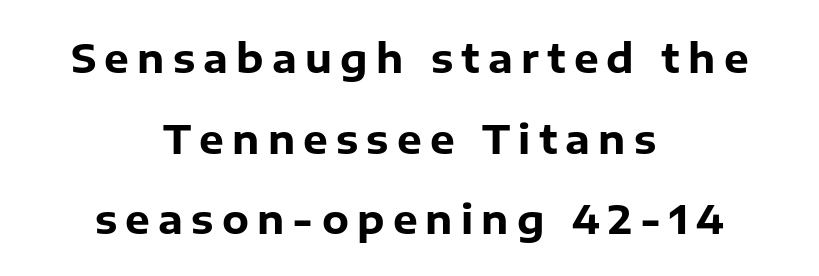
{"serif": "no", "italic": "no", "bold": "yes", "weight": "heavy", "width": "normal", "stroke_contrast": "low", "x_height": "medium", "monospaced": "no", "underline": "no", "align": "center", "line_spacing": "loose", "line_spacing_ratio": 2.07, "letter_spacing": "wide", "letter_spacing_em": 0.21, "glyph_px": 39}
